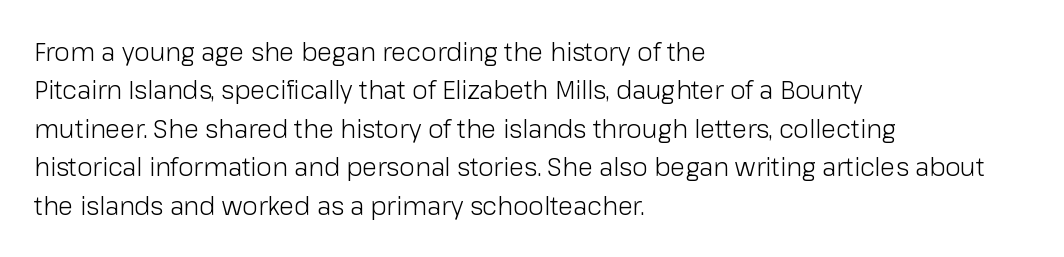
{"italic": "no", "bold": "no", "underline": "no", "align": "left", "line_spacing": "normal", "line_spacing_ratio": 1.54, "letter_spacing": "normal", "letter_spacing_em": 0.0, "glyph_px": 25}
